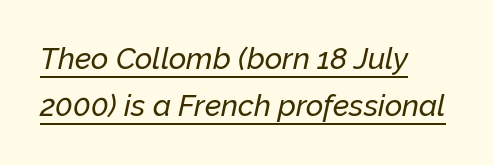
Successive baselines arrive at the customary interval. The letters advance in unequal steps, a hallmark of proportional type. The face used here is rendered with its standard letterfit. Compared with a centered layout, this one pins lines to the left instead. Characters are canted at an angle relative to the baseline's perpendicular. Underlining? Definitely there.
